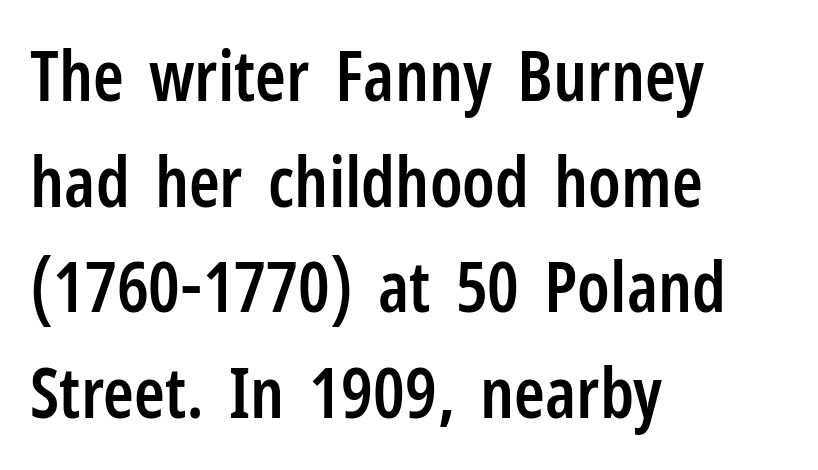
Every stem runs plumb, perpendicular to the baseline. The glyphs have the mass of a demibold cut, below bold. The area under the type is left untouched. Rows of type keep a routine distance in the vertical direction. Characters follow at the spacing the type designer built in. Here the designer chose a conventional face with non-uniform glyph widths.
